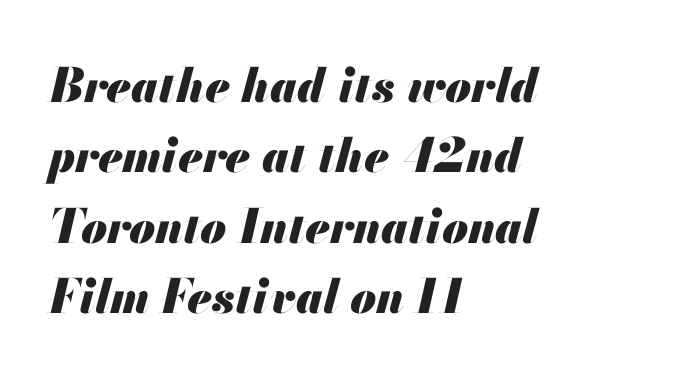
The image shows 47 px heavy type, italic (leaning right); set left-aligned, normal line spacing (1.5x), normal letter spacing, not underlined; medium stroke contrast and a small x-height.
